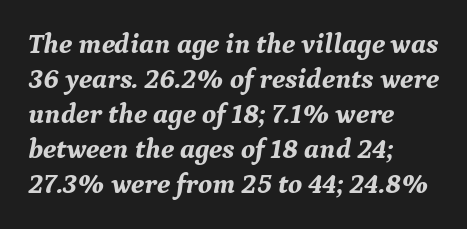
The image shows 28 px bold serif type, italic (leaning right); set left-aligned, normal line spacing (1.25x), normal letter spacing, not underlined; medium stroke contrast and a medium x-height.
